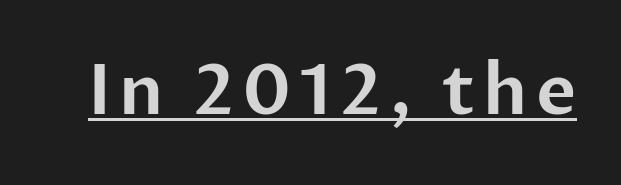
{"serif": "no", "italic": "no", "width": "normal", "stroke_contrast": "low", "x_height": "medium", "monospaced": "no", "underline": "yes", "glyph_px": 69}
